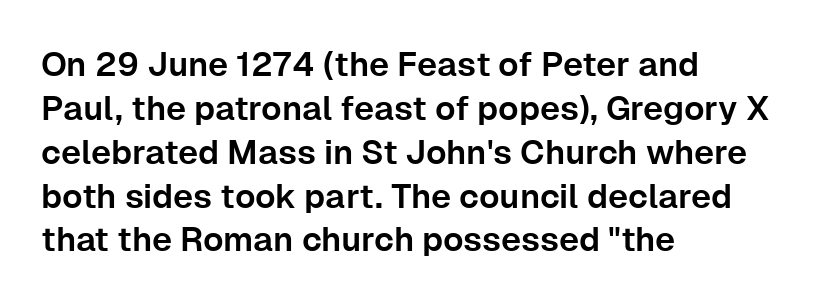
Q: Is the text italic (slanted)? A: No, it is upright.
Q: Is the typeface a serif or a sans-serif typeface? A: Sans-serif.
Q: Is the text underlined? A: No.
Q: How is the paragraph aligned? A: Left-aligned.
Q: Is the spacing between letters normal or unusually wide? A: Normal.
Q: Is the spacing between lines tight, normal or loose? A: Normal.
Q: Width (condensed, normal, or wide)? A: Normal.
Q: Stroke contrast? A: Low.
Q: x-height? A: Medium.
Q: Monospaced? A: No.
